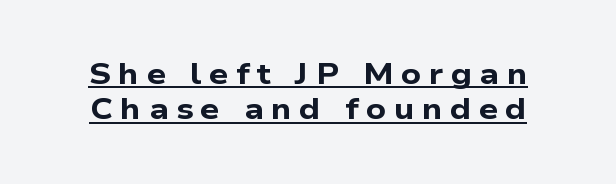
Q: Is the text bold? A: Yes.
Q: Is the typeface a serif or a sans-serif typeface? A: Sans-serif.
Q: Is the text underlined? A: Yes.
Q: Is the spacing between letters normal or unusually wide? A: Unusually wide.
Q: Width (condensed, normal, or wide)? A: Wide.
Q: Stroke contrast? A: Low.
Q: x-height? A: Medium.
Q: Monospaced? A: No.
